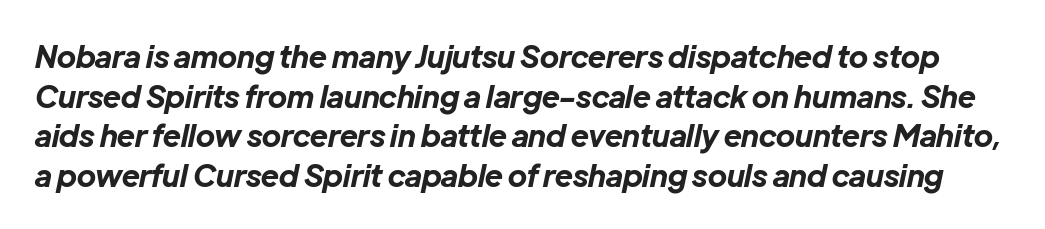
The leading is moderate, giving the passage an even texture. On the weight axis this lands at bold, roughly 700. Underlining? Definitely not there. This sample uses plain, unmodified letter spacing. In terms of posture, this sample is oblique. Varying glyph widths throughout — classic text-font behaviour.
